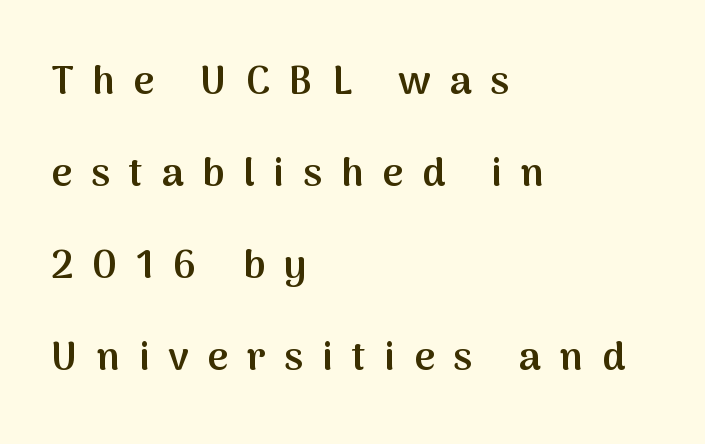
{"serif": "no", "italic": "no", "bold": "semi", "weight": "semibold", "width": "normal", "stroke_contrast": "medium", "x_height": "medium", "monospaced": "no", "underline": "no", "align": "left", "line_spacing": "loose", "line_spacing_ratio": 2.3, "letter_spacing": "wide", "letter_spacing_em": 0.47, "glyph_px": 40}
